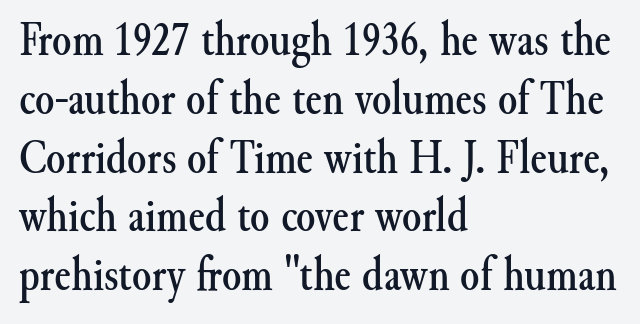
{"serif": "yes", "italic": "no", "width": "normal", "stroke_contrast": "medium", "x_height": "small", "monospaced": "no", "underline": "no", "align": "left", "line_spacing_ratio": 1.2, "letter_spacing": "normal", "letter_spacing_em": 0.0, "glyph_px": 49}
